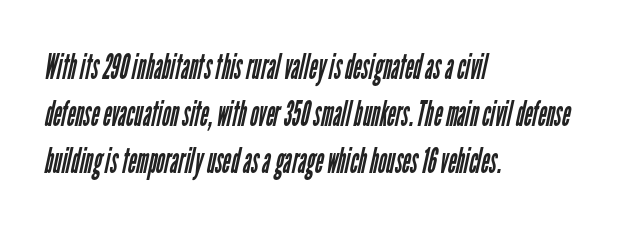
The image shows 36 px regular-weight, condensed sans-serif type; set left-aligned, normal line spacing (1.31x), normal letter spacing, not underlined; low stroke contrast and a medium x-height.
